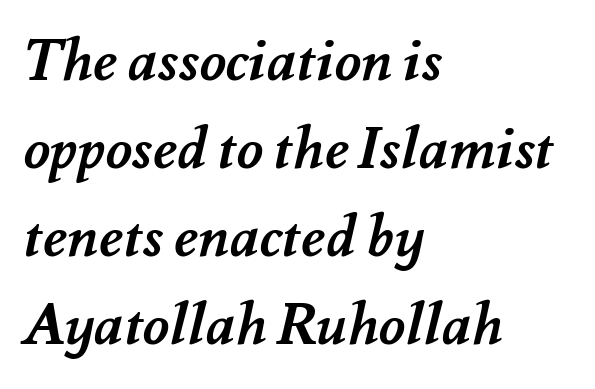
Q: Is the text bold? A: Yes.
Q: Is the text underlined? A: No.
Q: How is the paragraph aligned? A: Left-aligned.
Q: Is the spacing between letters normal or unusually wide? A: Normal.
Q: Is the spacing between lines tight, normal or loose? A: Normal.
Q: Width (condensed, normal, or wide)? A: Normal.
Q: Stroke contrast? A: Medium.
Q: x-height? A: Small.
Q: Monospaced? A: No.
